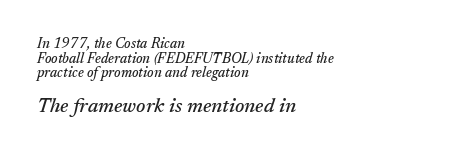
The image shows 20 px text type, italic (leaning right); set left-aligned, tight line spacing (1.04x), normal letter spacing, not underlined; the second (bottom) block is 1.43x larger.
